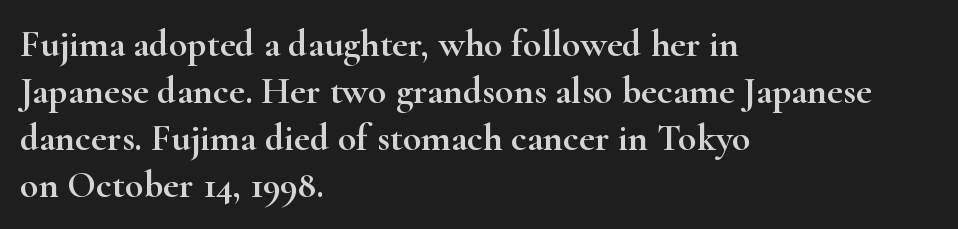
{"serif": "yes", "italic": "no", "width": "wide", "stroke_contrast": "high", "x_height": "small", "monospaced": "no", "underline": "no", "align": "left", "line_spacing_ratio": 1.24, "letter_spacing": "normal", "letter_spacing_em": 0.0, "glyph_px": 38}
